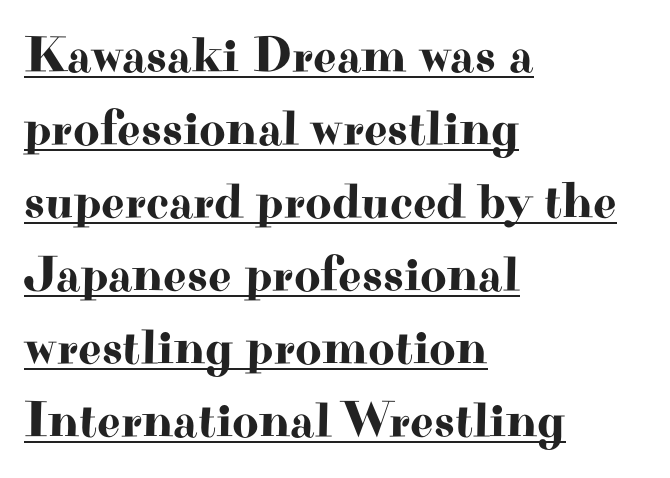
Q: Is the text italic (slanted)? A: No, it is upright.
Q: Is the typeface a serif or a sans-serif typeface? A: Serif.
Q: Is the text underlined? A: Yes.
Q: How is the paragraph aligned? A: Left-aligned.
Q: Is the spacing between letters normal or unusually wide? A: Normal.
Q: Is the spacing between lines tight, normal or loose? A: Normal.
Q: Width (condensed, normal, or wide)? A: Wide.
Q: Stroke contrast? A: High.
Q: x-height? A: Small.
Q: Monospaced? A: No.
